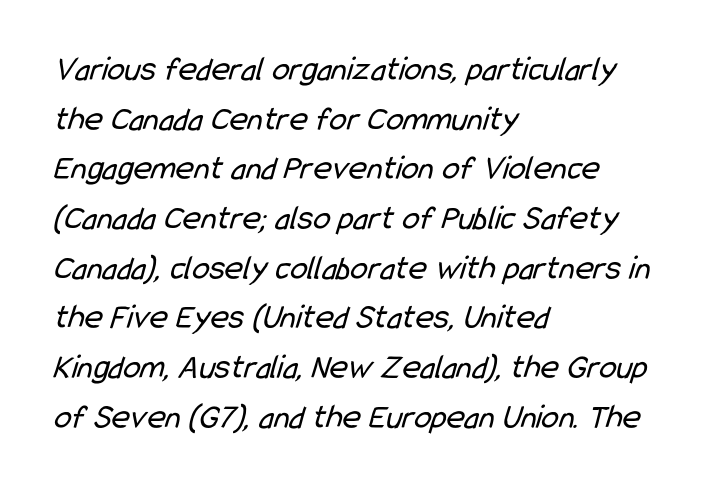
Q: Is the text bold? A: No.
Q: Is the typeface a serif or a sans-serif typeface? A: Sans-serif.
Q: Is the text underlined? A: No.
Q: How is the paragraph aligned? A: Left-aligned.
Q: Is the spacing between letters normal or unusually wide? A: Normal.
Q: Is the spacing between lines tight, normal or loose? A: Normal.
Q: Width (condensed, normal, or wide)? A: Condensed.
Q: Stroke contrast? A: Low.
Q: x-height? A: Medium.
Q: Monospaced? A: No.
